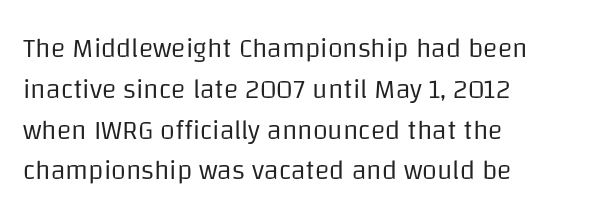
The passage shown stacks its lines at a standard gap. Plain, unruled lines of type. Summary of weight: not heavy and not bold. The rendering keeps characters at their native spacing. Notice how the stems are strictly vertical — no italics here.
